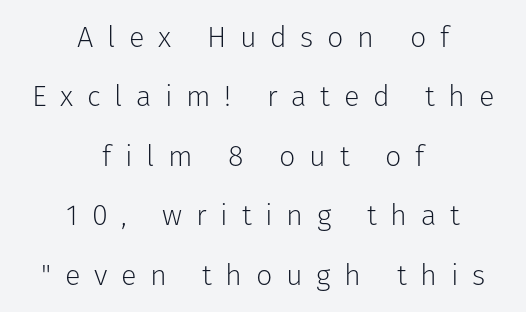
The image shows 29 px light sans-serif type, upright; set centered, loose line spacing (2.05x), unusually wide letter spacing (+0.47 em), not underlined; low stroke contrast and a medium x-height.
